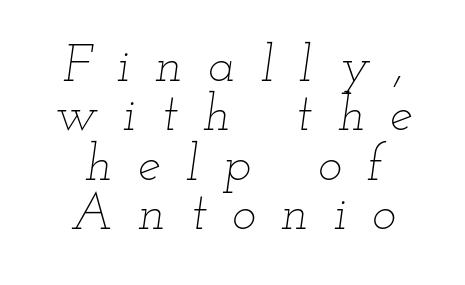
The image shows 51 px thin, wide type, italic (leaning right); set tight line spacing (0.97x), unusually wide letter spacing (+0.5 em), not underlined; low stroke contrast and a small x-height.
